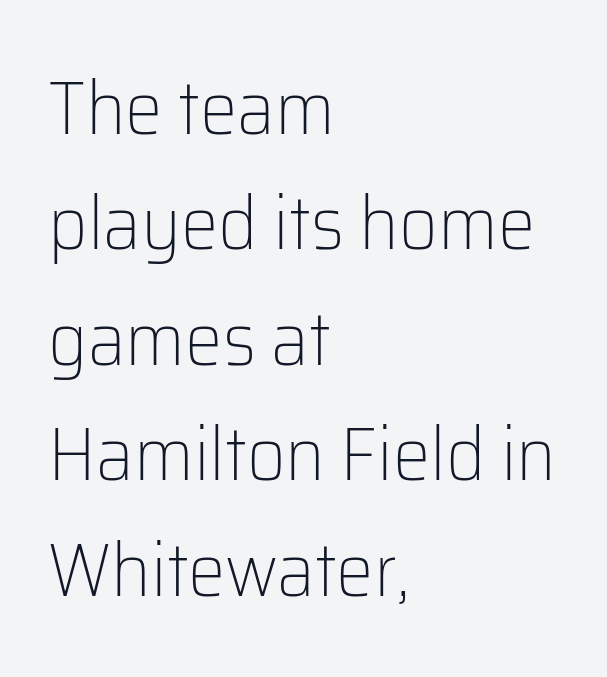
Q: Is the text bold? A: No.
Q: Is the text italic (slanted)? A: No, it is upright.
Q: Is the typeface a serif or a sans-serif typeface? A: Sans-serif.
Q: Is the text underlined? A: No.
Q: How is the paragraph aligned? A: Left-aligned.
Q: Is the spacing between letters normal or unusually wide? A: Normal.
Q: Is the spacing between lines tight, normal or loose? A: Normal.
Q: Width (condensed, normal, or wide)? A: Normal.
Q: Stroke contrast? A: Low.
Q: x-height? A: Medium.
Q: Monospaced? A: No.
